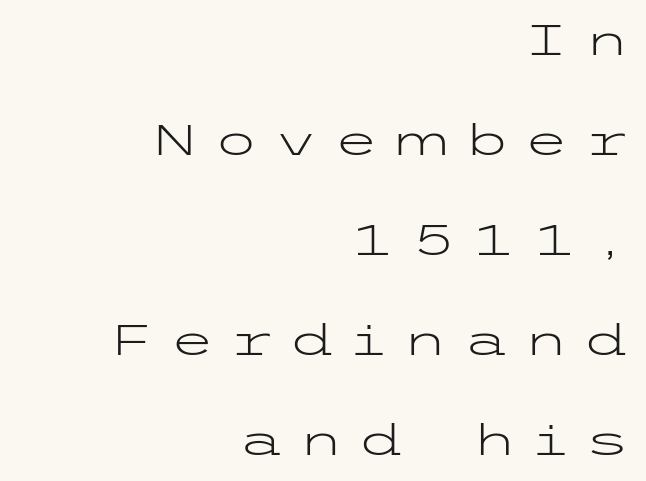
The image shows 42 px light, wide sans-serif type, upright; set right-aligned, loose line spacing (2.38x), unusually wide letter spacing (+0.34 em), not underlined; low stroke contrast and a medium x-height.
